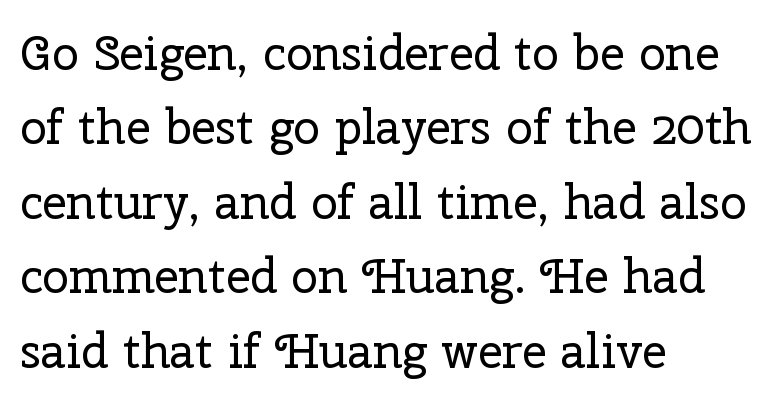
Q: Is the text bold? A: No.
Q: Is the text italic (slanted)? A: No, it is upright.
Q: Is the typeface a serif or a sans-serif typeface? A: Serif.
Q: Is the text underlined? A: No.
Q: How is the paragraph aligned? A: Left-aligned.
Q: Is the spacing between letters normal or unusually wide? A: Normal.
Q: Is the spacing between lines tight, normal or loose? A: Normal.
Q: Width (condensed, normal, or wide)? A: Normal.
Q: Stroke contrast? A: Low.
Q: x-height? A: Medium.
Q: Monospaced? A: No.
